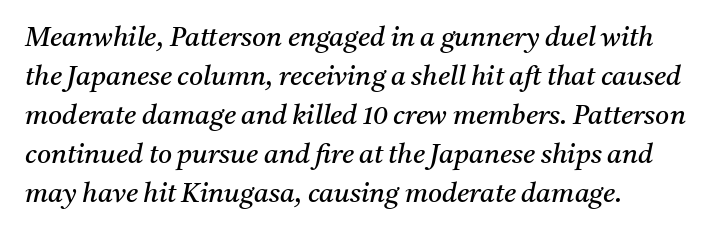
The image shows 27 px text type, italic (leaning right); set normal line spacing (1.44x), normal letter spacing, not underlined.
